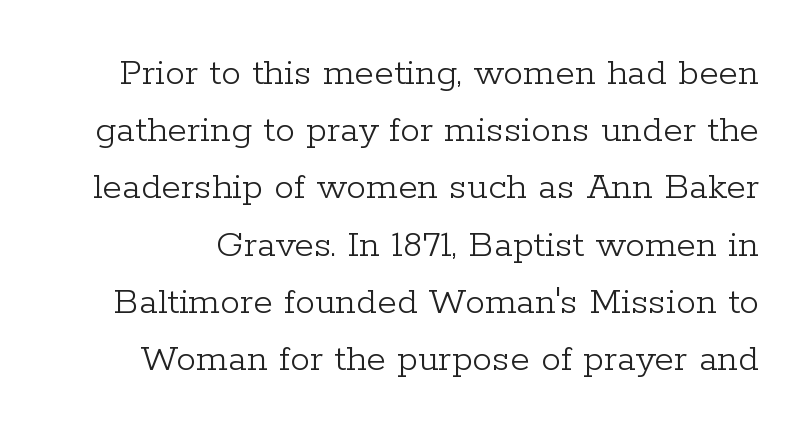
Q: Is the text bold? A: No.
Q: Is the text italic (slanted)? A: No, it is upright.
Q: Is the typeface a serif or a sans-serif typeface? A: Serif.
Q: Is the text underlined? A: No.
Q: Is the spacing between letters normal or unusually wide? A: Normal.
Q: Is the spacing between lines tight, normal or loose? A: Normal.
Q: Width (condensed, normal, or wide)? A: Normal.
Q: Stroke contrast? A: Low.
Q: x-height? A: Medium.
Q: Monospaced? A: No.
